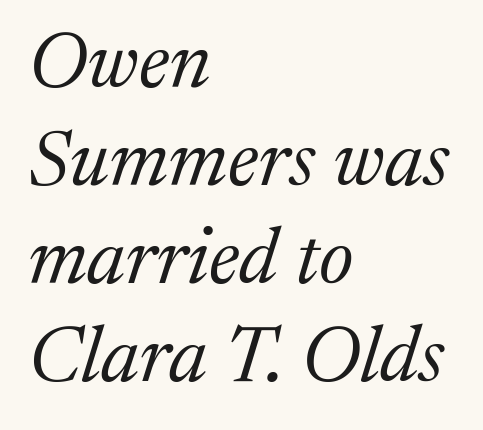
The specimen omits any rule beneath the text block's lines. Nothing unusual about the tracking: characters are spaced as the font intends. What kind of face is this? One with serifs. The passage shown leans; its letterforms are oblique. The lines in this sample share a left origin and differ only in where they stop. A typesetter would call this proportional, since set widths differ per character.
